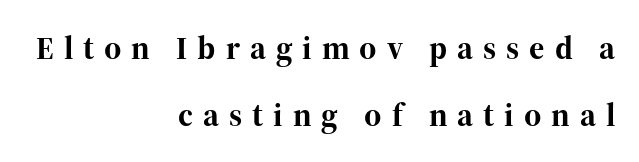
Q: Is the text bold? A: Yes.
Q: Is the text italic (slanted)? A: No, it is upright.
Q: Is the typeface a serif or a sans-serif typeface? A: Serif.
Q: Is the text underlined? A: No.
Q: How is the paragraph aligned? A: Right-aligned.
Q: Is the spacing between letters normal or unusually wide? A: Unusually wide.
Q: Is the spacing between lines tight, normal or loose? A: Loose.
Q: Width (condensed, normal, or wide)? A: Normal.
Q: Stroke contrast? A: High.
Q: x-height? A: Medium.
Q: Monospaced? A: No.
